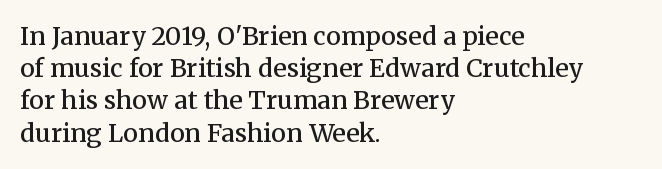
{"italic": "no", "bold": "semi", "underline": "no", "align": "left", "line_spacing": "normal", "line_spacing_ratio": 1.29, "letter_spacing": "normal", "letter_spacing_em": 0.0, "glyph_px": 25}
